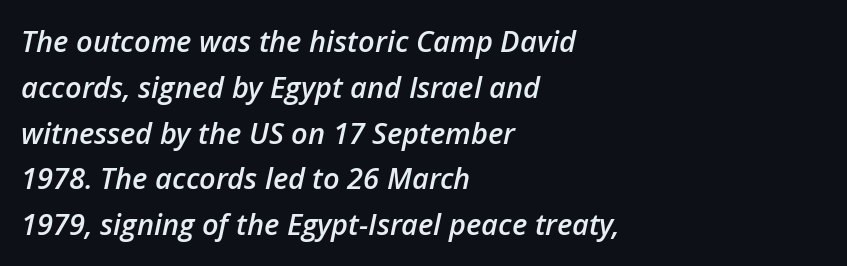
{"italic": "yes", "lean": "right", "slant_degrees": 12, "bold": "semi", "weight": "semibold", "width": "normal", "stroke_contrast": "low", "x_height": "medium", "monospaced": "no", "underline": "no", "align": "left", "line_spacing": "normal", "line_spacing_ratio": 1.58, "letter_spacing": "normal", "letter_spacing_em": 0.0, "glyph_px": 29}
